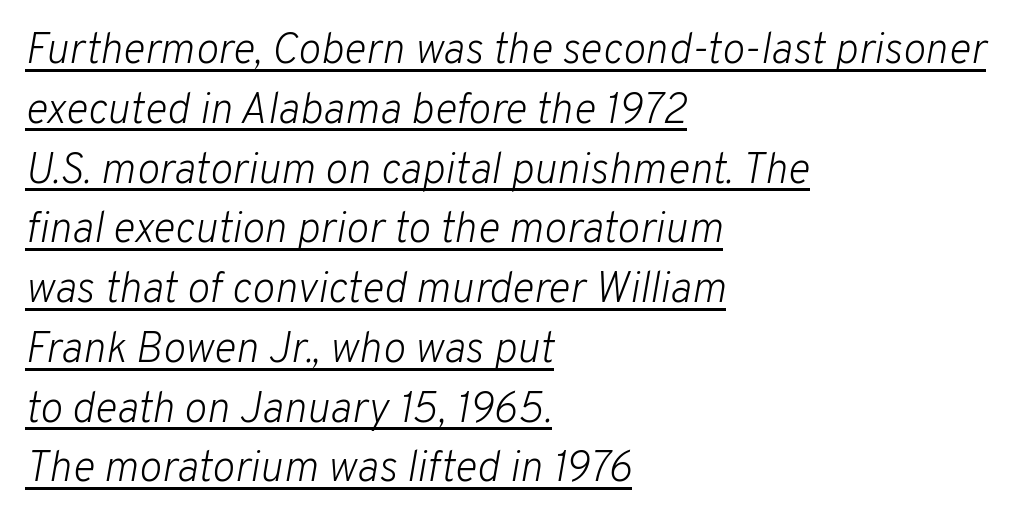
{"italic": "yes", "lean": "right", "slant_degrees": 10, "bold": "no", "weight": "light", "width": "normal", "stroke_contrast": "low", "x_height": "medium", "monospaced": "no", "underline": "yes", "align": "left", "line_spacing": "normal", "line_spacing_ratio": 1.39, "letter_spacing": "normal", "letter_spacing_em": 0.0, "glyph_px": 43}
